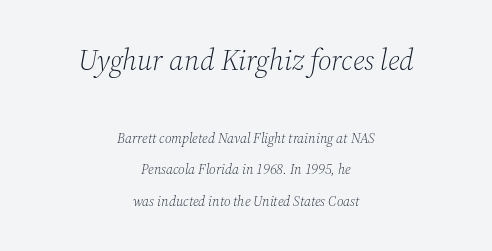
Q: Is the text bold? A: No.
Q: Is the text italic (slanted)? A: Yes, it leans right by about 12 degrees.
Q: Is the typeface a serif or a sans-serif typeface? A: Serif.
Q: Is the text underlined? A: No.
Q: How is the paragraph aligned? A: Centered.
Q: Is the spacing between letters normal or unusually wide? A: Normal.
Q: Is the spacing between lines tight, normal or loose? A: Loose.
Q: Which block of text is set in a larger size, the first (top) or the second (bottom)? A: The first (top) one.
Q: Width (condensed, normal, or wide)? A: Normal.
Q: Stroke contrast? A: Medium.
Q: x-height? A: Medium.
Q: Monospaced? A: No.
